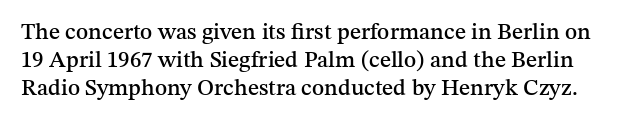
The passage shown is not underscored anywhere. Every character sits straight up, as roman type does. Nobody touched the tracking dial on this one.
